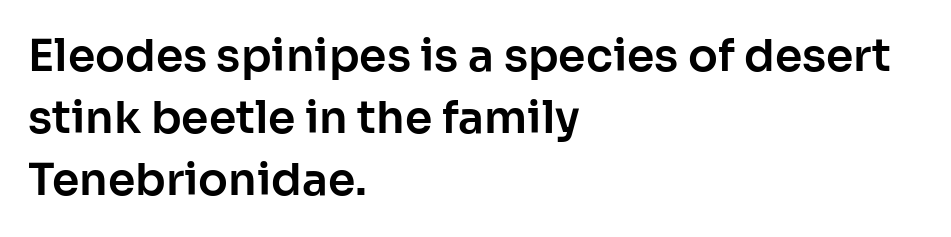
Students, note that the glyphs here touch the page at normal intervals. This is roman type, the default non-slanted kind. The designer left line spacing at the default. Each letter keeps its own natural width here, so spacing adapts to shape. The characters display no serif detailing; their extremities are plain.
